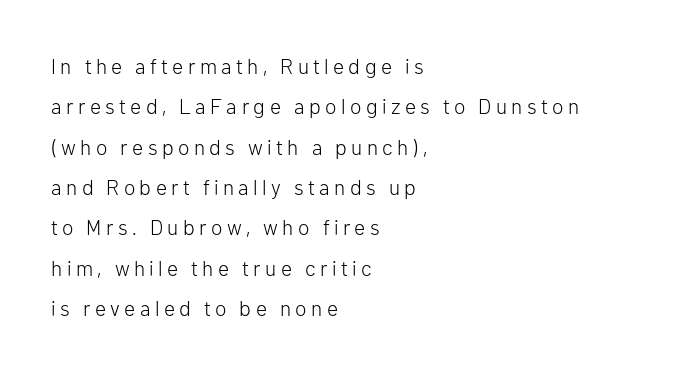
Q: Is the text bold? A: No.
Q: Is the text italic (slanted)? A: No, it is upright.
Q: Is the text underlined? A: No.
Q: How is the paragraph aligned? A: Left-aligned.
Q: Is the spacing between letters normal or unusually wide? A: Unusually wide.
Q: Is the spacing between lines tight, normal or loose? A: Loose.
